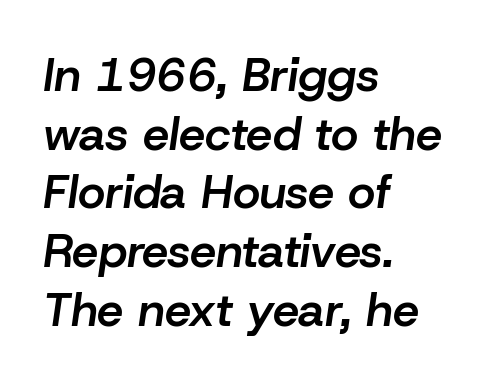
The image shows 47 px semibold type, italic (leaning right); set left-aligned, normal line spacing (1.25x), normal letter spacing, not underlined; low stroke contrast and a medium x-height.
